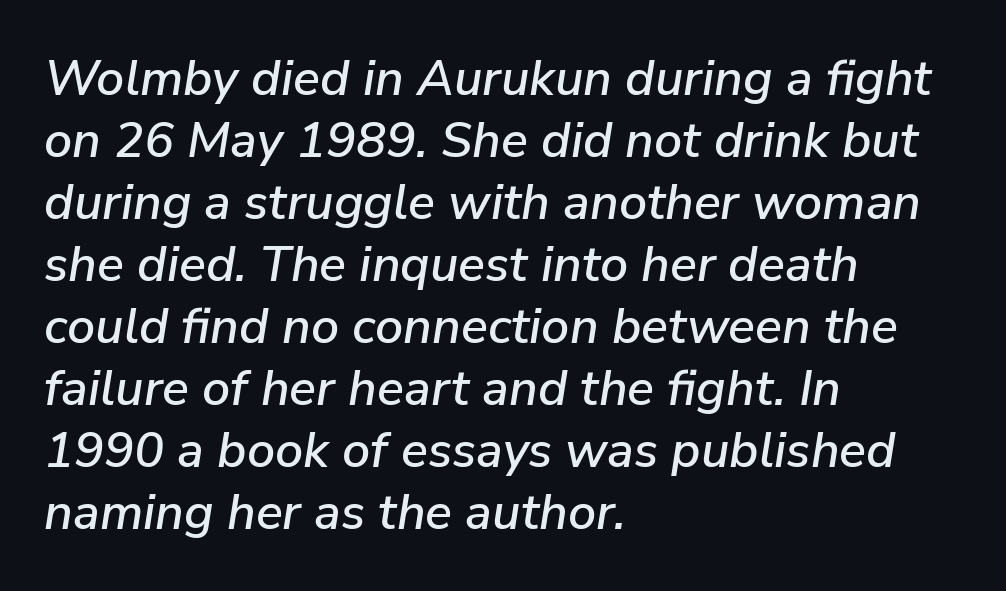
The image shows 50 px text type, italic (leaning right); set left-aligned, line spacing 1.24x, normal letter spacing, not underlined; low stroke contrast and a medium x-height.
